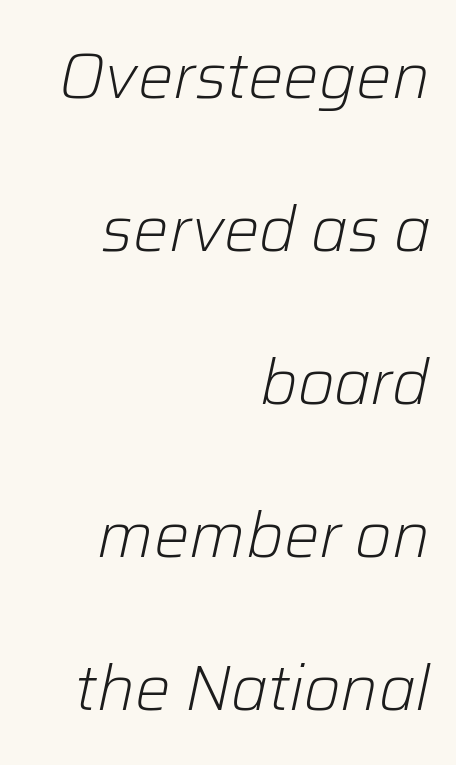
The text carries the slant typical of an italic or oblique font. The lines are spread far apart with generous leading. Here the designer chose a conventional face with non-uniform glyph widths. Teacher's note: observe the even right margin — that is flush-right alignment. Descenders hang freely into open space. The font is comparable to plain body text, perhaps lighter.
